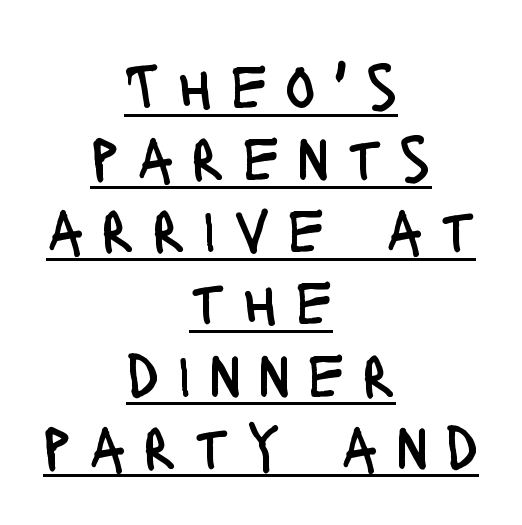
Varying glyph widths throughout — classic text-font behaviour. These lines are centered, leaving both edges ragged. Honestly, the underline is the first thing you notice here. Posture: straight, roman, zero tilt. The block of text is dense from top to bottom, with scant space between rows.
